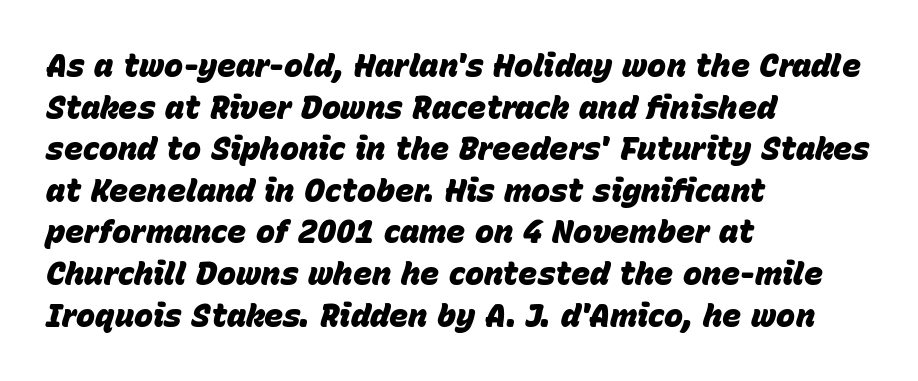
Q: Is the text bold? A: Yes.
Q: Is the text italic (slanted)? A: Yes, it leans right by about 15 degrees.
Q: Is the text underlined? A: No.
Q: How is the paragraph aligned? A: Left-aligned.
Q: Is the spacing between letters normal or unusually wide? A: Normal.
Q: Is the spacing between lines tight, normal or loose? A: Normal.
Q: Width (condensed, normal, or wide)? A: Normal.
Q: Stroke contrast? A: Low.
Q: x-height? A: Large.
Q: Monospaced? A: No.
